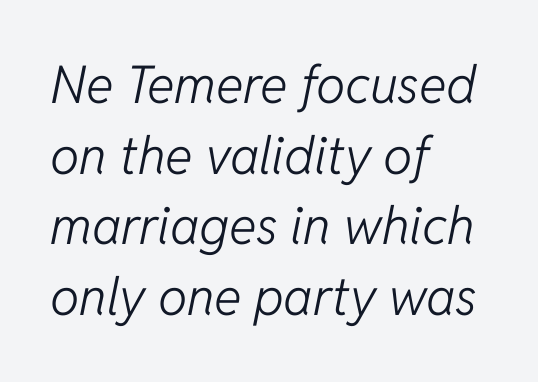
{"italic": "yes", "lean": "right", "slant_degrees": 11, "bold": "no", "weight": "light", "width": "normal", "stroke_contrast": "low", "x_height": "medium", "monospaced": "no", "underline": "no", "align": "left", "line_spacing": "normal", "line_spacing_ratio": 1.36, "letter_spacing": "normal", "letter_spacing_em": 0.0, "glyph_px": 52}
